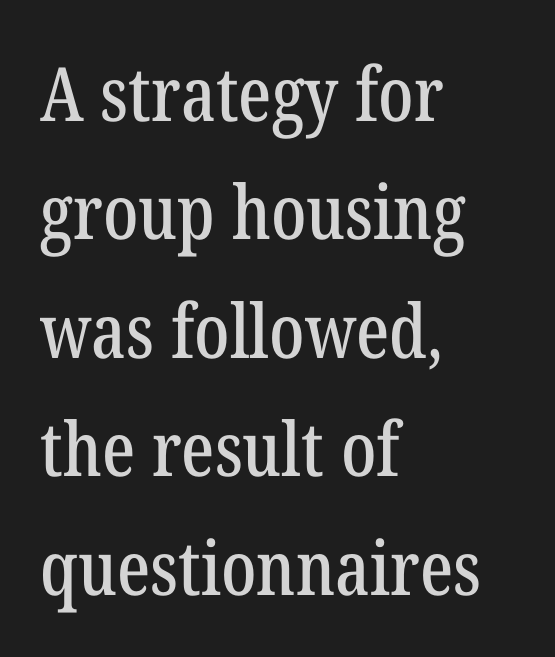
{"serif": "yes", "italic": "no", "width": "condensed", "stroke_contrast": "low", "x_height": "medium", "monospaced": "no", "underline": "no", "align": "left", "line_spacing": "normal", "line_spacing_ratio": 1.58, "letter_spacing": "normal", "letter_spacing_em": 0.0, "glyph_px": 75}
